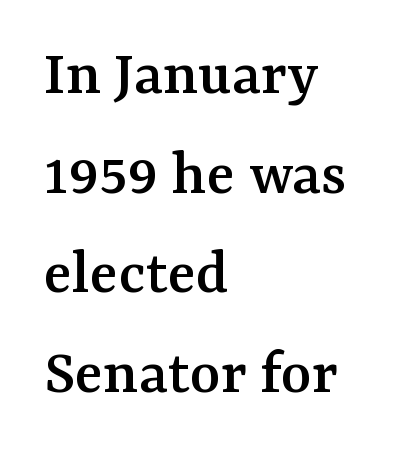
Q: Is the text italic (slanted)? A: No, it is upright.
Q: Is the typeface a serif or a sans-serif typeface? A: Serif.
Q: Is the text underlined? A: No.
Q: How is the paragraph aligned? A: Left-aligned.
Q: Is the spacing between letters normal or unusually wide? A: Normal.
Q: Is the spacing between lines tight, normal or loose? A: Normal.
Q: Width (condensed, normal, or wide)? A: Normal.
Q: Stroke contrast? A: Medium.
Q: x-height? A: Medium.
Q: Monospaced? A: No.
